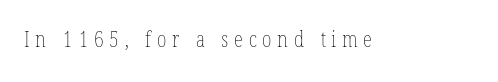
The image shows 21 px text type, upright; set unusually wide letter spacing (+0.27 em), not underlined.
